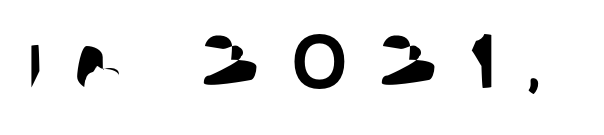
The image shows 76 px sans-serif type; set unusually wide letter spacing (+0.42 em), not underlined; low stroke contrast and a large x-height.
